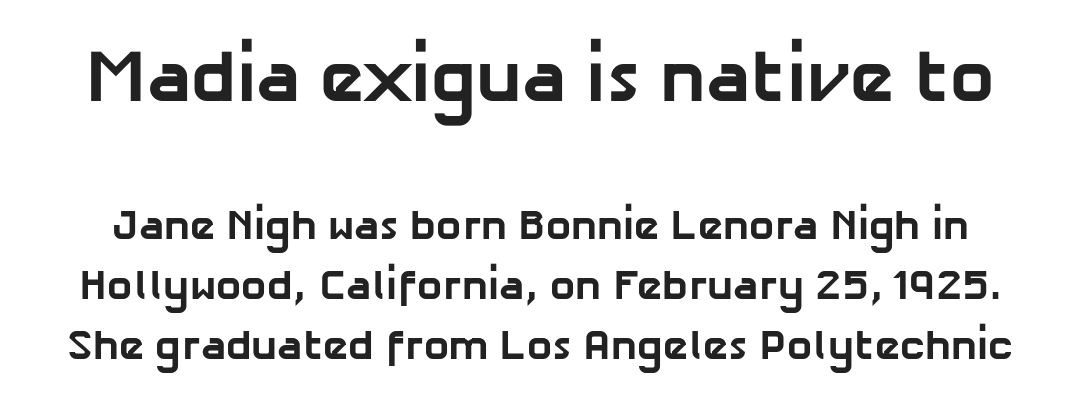
{"serif": "no", "bold": "yes", "weight": "bold", "width": "normal", "stroke_contrast": "low", "x_height": "medium", "monospaced": "no", "underline": "no", "line_spacing": "normal", "line_spacing_ratio": 1.43, "letter_spacing": "normal", "letter_spacing_em": 0.0, "larger_block": "first", "size_ratio": 1.76, "glyph_px": 74}
